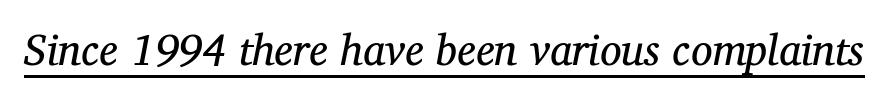
The image shows 43 px regular-weight serif type, italic (leaning right); set normal letter spacing, underlined; medium stroke contrast and a medium x-height.
